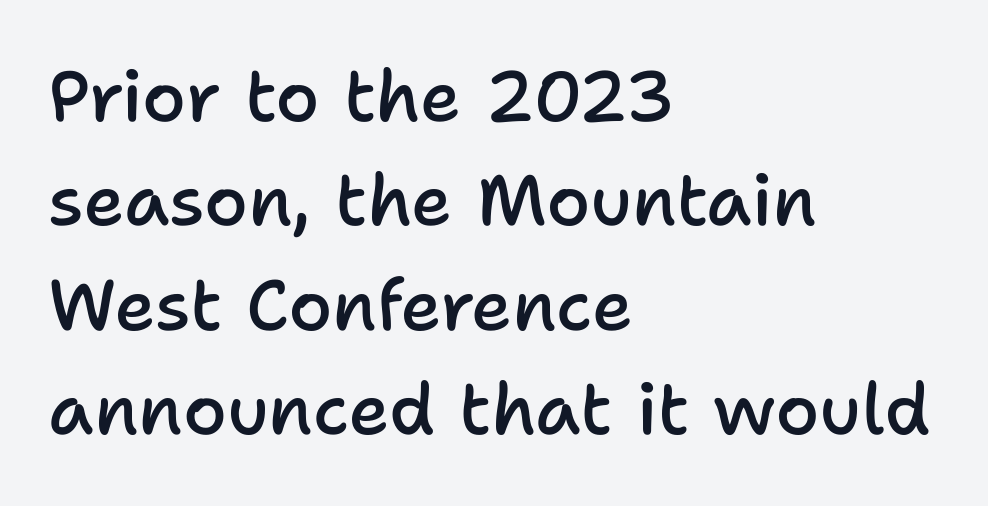
The image shows 71 px semibold sans-serif type, upright; set left-aligned, normal line spacing (1.47x), normal letter spacing, not underlined; low stroke contrast and a medium x-height.
